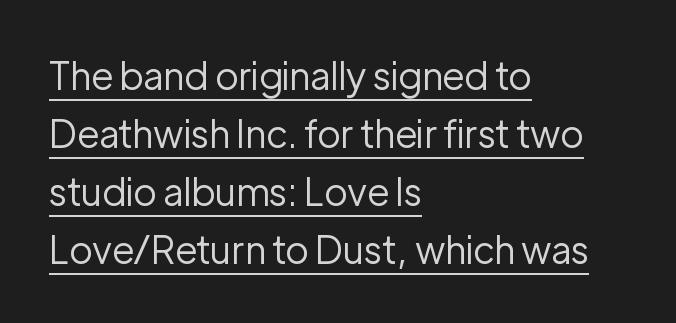
{"serif": "no", "italic": "no", "bold": "no", "weight": "regular", "width": "normal", "stroke_contrast": "low", "x_height": "medium", "monospaced": "no", "underline": "yes", "align": "left", "line_spacing": "normal", "line_spacing_ratio": 1.53, "letter_spacing": "normal", "letter_spacing_em": 0.0, "glyph_px": 38}
